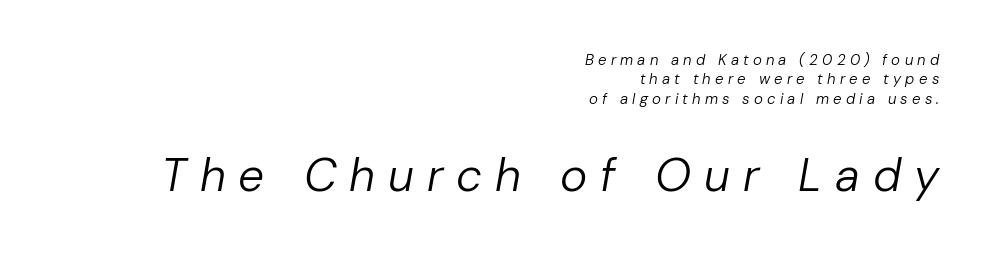
Q: Is the text bold? A: No.
Q: Is the text italic (slanted)? A: Yes, it leans right by about 10 degrees.
Q: Is the text underlined? A: No.
Q: How is the paragraph aligned? A: Right-aligned.
Q: Is the spacing between letters normal or unusually wide? A: Unusually wide.
Q: Is the spacing between lines tight, normal or loose? A: Normal.
Q: Which block of text is set in a larger size, the first (top) or the second (bottom)? A: The second (bottom) one.
Q: Width (condensed, normal, or wide)? A: Normal.
Q: Stroke contrast? A: Low.
Q: x-height? A: Medium.
Q: Monospaced? A: No.
